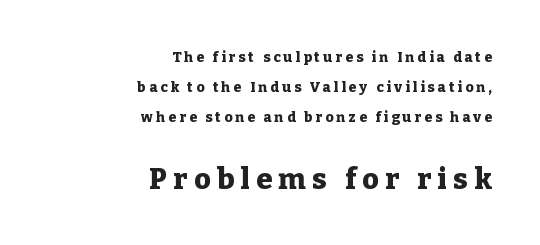
{"serif": "yes", "italic": "no", "bold": "yes", "weight": "heavy", "width": "normal", "stroke_contrast": "low", "x_height": "medium", "monospaced": "no", "underline": "no", "align": "right", "line_spacing": "loose", "line_spacing_ratio": 2.13, "letter_spacing": "wide", "letter_spacing_em": 0.22, "larger_block": "second", "size_ratio": 2.07, "glyph_px": 29}
